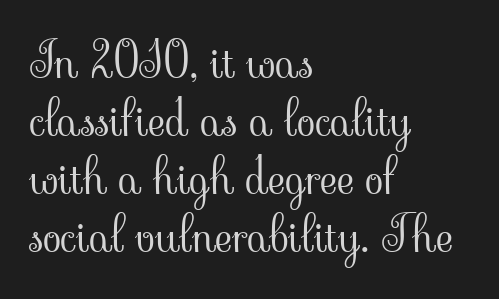
{"serif": "yes", "italic": "no", "bold": "no", "weight": "light", "width": "normal", "stroke_contrast": "low", "x_height": "small", "monospaced": "no", "underline": "no", "align": "left", "line_spacing_ratio": 1.21, "letter_spacing": "normal", "letter_spacing_em": 0.0, "glyph_px": 48}
